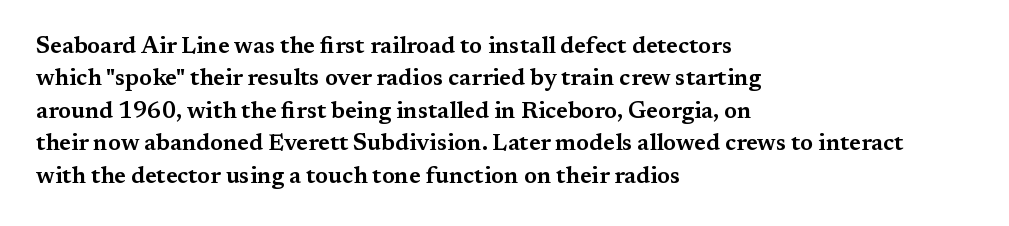
Rule under the text: the space is simply empty. Glyph-to-glyph distance matches everyday printed text. This block has exactly the height ordinary leading produces. Every character sits straight up, as roman type does. Teacher's note: observe the even left margin — that is flush-left alignment.
